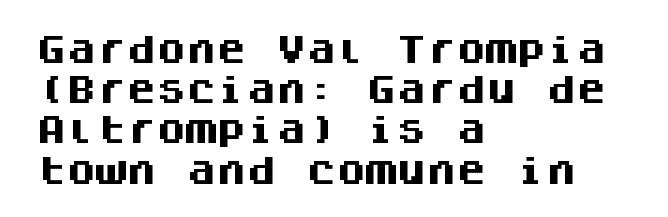
The image shows 30 px heavy sans-serif type, upright, monospaced; set left-aligned, normal line spacing (1.34x), normal letter spacing, not underlined; medium stroke contrast and a large x-height.
